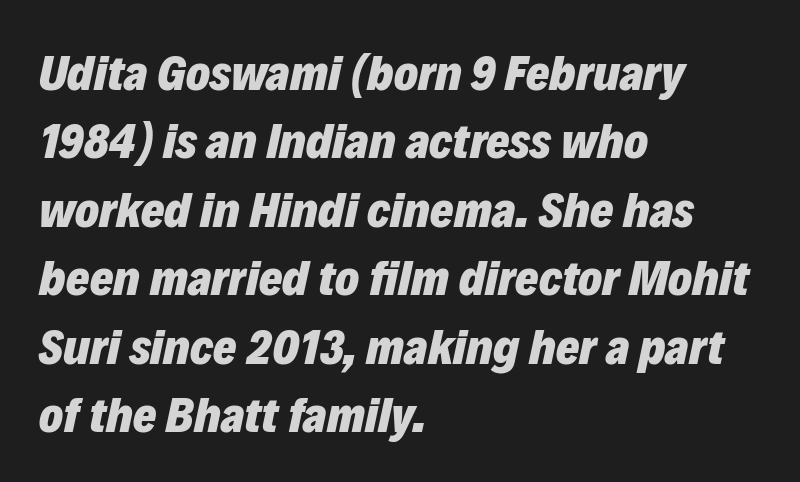
The image shows 50 px heavy type, italic (leaning right); set left-aligned, normal line spacing (1.37x), normal letter spacing, not underlined; low stroke contrast and a medium x-height.
